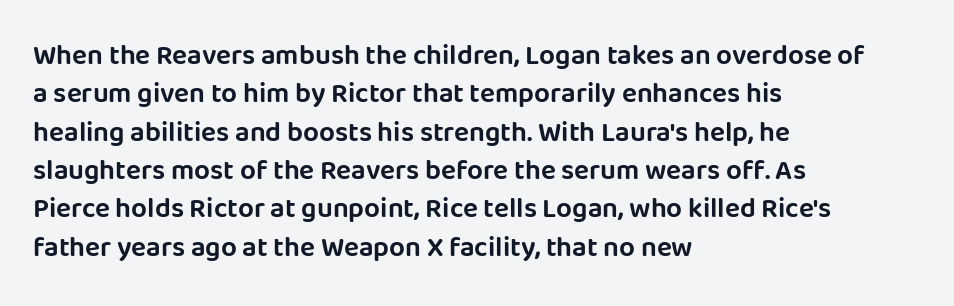
{"serif": "no", "italic": "no", "width": "normal", "stroke_contrast": "low", "x_height": "large", "monospaced": "no", "underline": "no", "align": "left", "line_spacing": "normal", "line_spacing_ratio": 1.37, "letter_spacing": "normal", "letter_spacing_em": 0.0, "glyph_px": 28}
